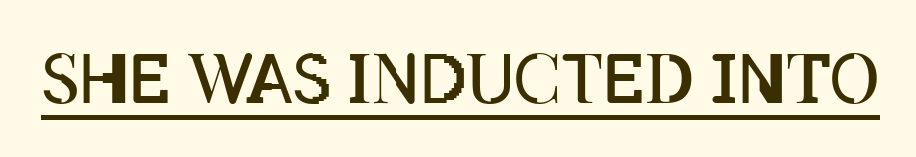
The image shows 68 px regular-weight, condensed type, upright; set normal letter spacing, underlined; low stroke contrast and a large x-height.
